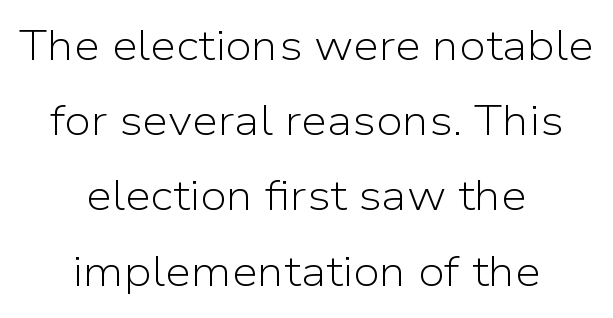
{"serif": "no", "italic": "no", "bold": "no", "weight": "light", "width": "normal", "stroke_contrast": "low", "x_height": "medium", "monospaced": "no", "underline": "no", "align": "center", "line_spacing_ratio": 1.79, "letter_spacing": "normal", "letter_spacing_em": 0.0, "glyph_px": 42}
